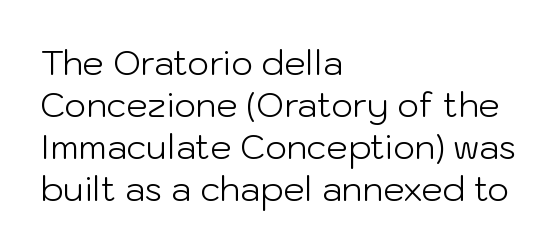
The image shows 34 px light sans-serif type, upright; set left-aligned, line spacing 1.24x, normal letter spacing, not underlined; low stroke contrast and a medium x-height.
